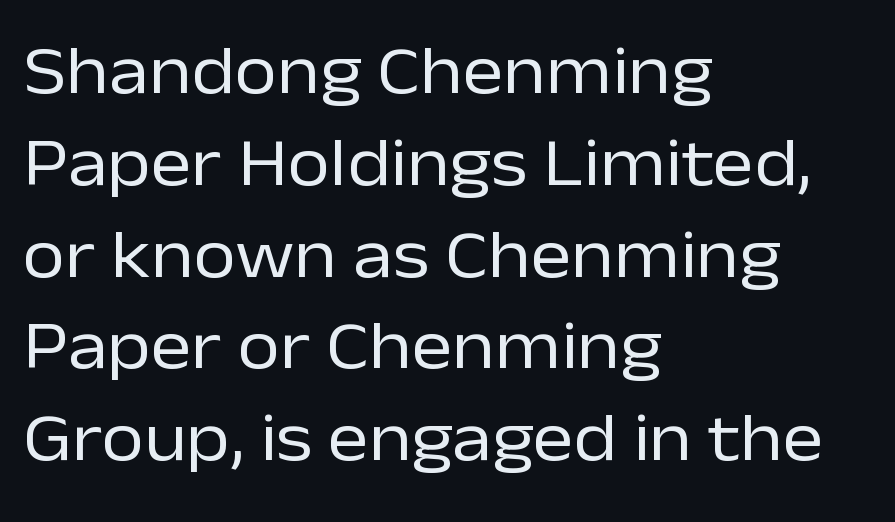
The image shows 69 px regular-weight sans-serif type, upright; set left-aligned, normal line spacing (1.33x), normal letter spacing, not underlined; low stroke contrast and a medium x-height.
